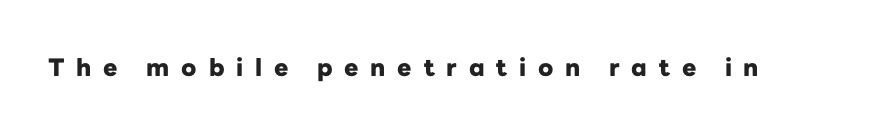
In terms of posture, this sample is upright. Each glyph is drawn with heavy, bold strokes. Observe the wide spacing: letters keep a clear distance from each other. Honestly, there is no underline to notice here at all.
